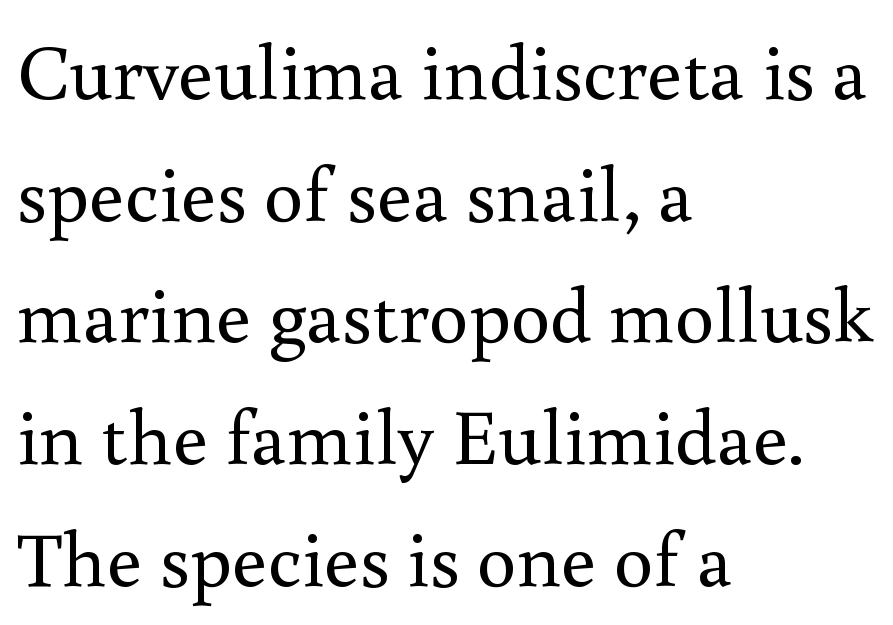
Q: Is the text bold? A: No.
Q: Is the text italic (slanted)? A: No, it is upright.
Q: Is the typeface a serif or a sans-serif typeface? A: Serif.
Q: Is the text underlined? A: No.
Q: How is the paragraph aligned? A: Left-aligned.
Q: Is the spacing between letters normal or unusually wide? A: Normal.
Q: Is the spacing between lines tight, normal or loose? A: Normal.
Q: Width (condensed, normal, or wide)? A: Normal.
Q: Stroke contrast? A: Medium.
Q: x-height? A: Small.
Q: Monospaced? A: No.
